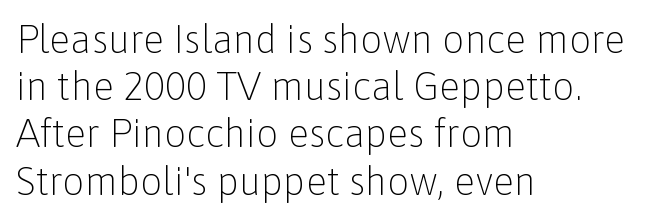
The image shows 39 px light sans-serif type, upright; set left-aligned, line spacing 1.21x, normal letter spacing, not underlined; low stroke contrast and a medium x-height.
